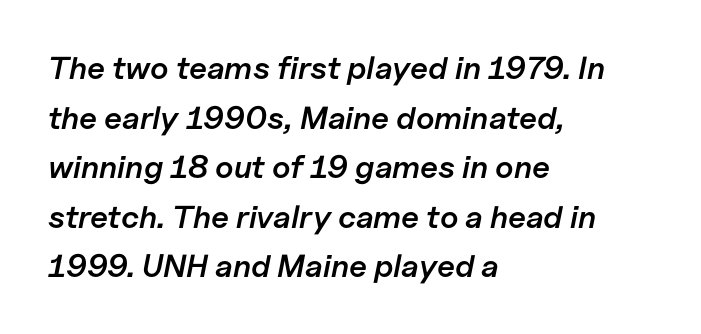
Bold? Not quite — semibold, heavier than regular but stopping short. This rendering features lettering with no underline. In terms of letterspacing, this is plain default setting. Each letter keeps its own natural width here, so spacing adapts to shape. The lettering tilts uniformly, giving the passage an italic look. Notice how descenders clear the ascenders below comfortably — that's standard leading.
